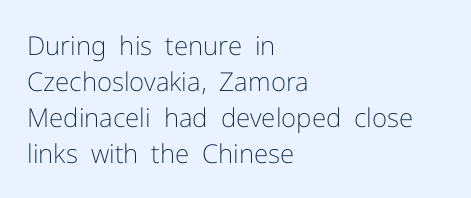
The image shows 26 px text type, upright; set left-aligned, normal line spacing (1.38x), normal letter spacing, not underlined.
